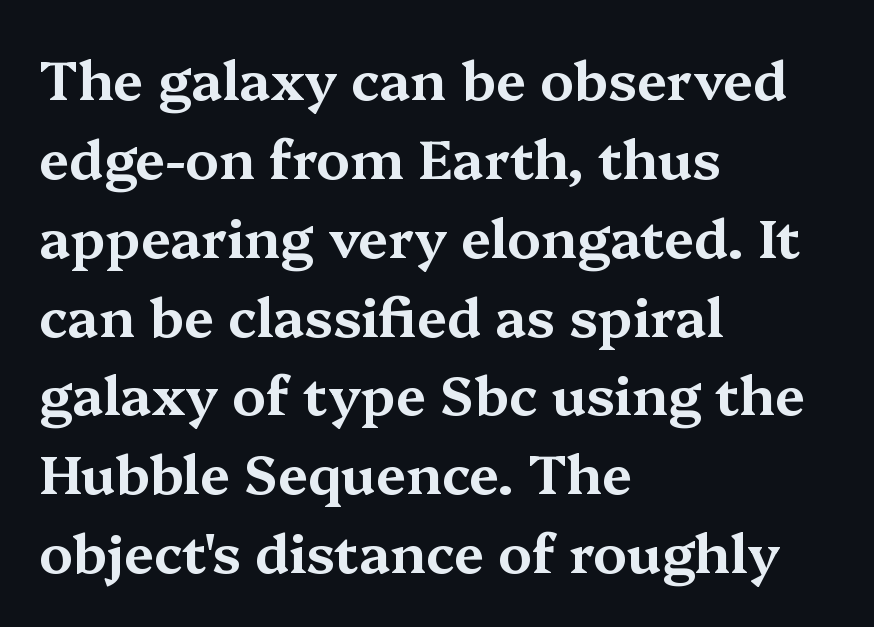
{"serif": "yes", "italic": "no", "width": "wide", "stroke_contrast": "medium", "x_height": "medium", "monospaced": "no", "underline": "no", "align": "left", "line_spacing": "normal", "line_spacing_ratio": 1.46, "letter_spacing": "normal", "letter_spacing_em": 0.0, "glyph_px": 54}
